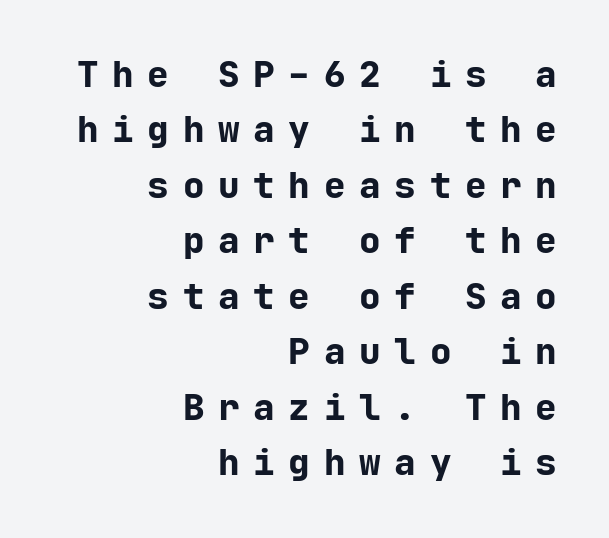
Q: Is the text bold? A: Yes.
Q: Is the text italic (slanted)? A: No, it is upright.
Q: Is the typeface a serif or a sans-serif typeface? A: Sans-serif.
Q: Is the text underlined? A: No.
Q: How is the paragraph aligned? A: Right-aligned.
Q: Is the spacing between letters normal or unusually wide? A: Unusually wide.
Q: Is the spacing between lines tight, normal or loose? A: Normal.
Q: Width (condensed, normal, or wide)? A: Normal.
Q: Stroke contrast? A: Low.
Q: x-height? A: Medium.
Q: Monospaced? A: Yes.
